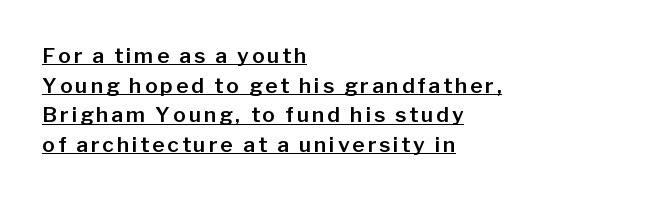
The image shows 21 px text type, upright; set left-aligned, normal line spacing (1.41x), underlined.
